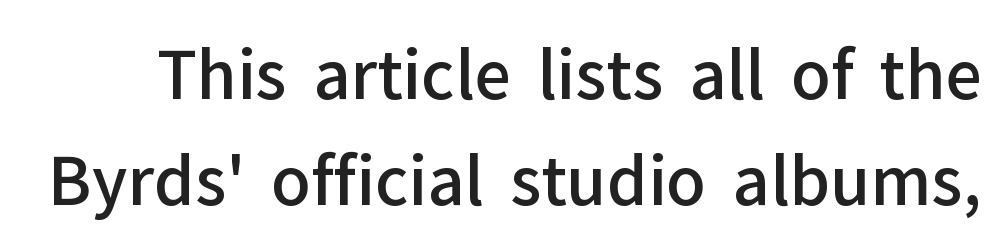
{"serif": "no", "italic": "no", "bold": "semi", "weight": "semibold", "width": "normal", "stroke_contrast": "low", "x_height": "medium", "monospaced": "no", "underline": "no", "line_spacing": "normal", "line_spacing_ratio": 1.63, "letter_spacing": "normal", "letter_spacing_em": 0.0, "glyph_px": 65}
